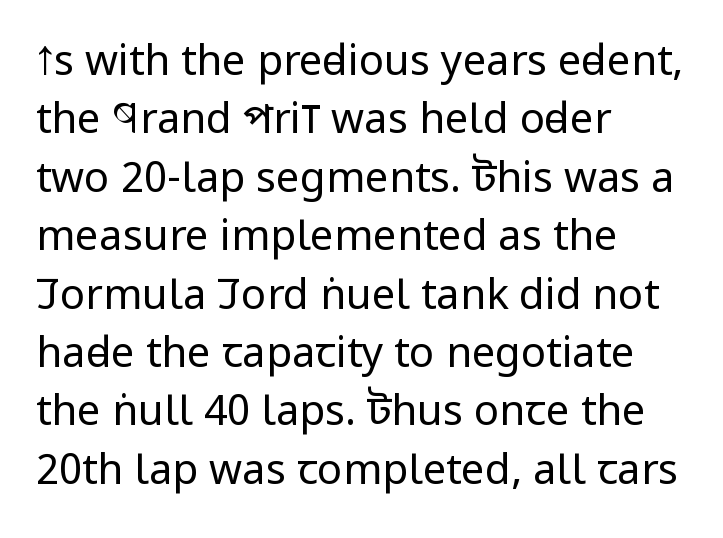
{"serif": "no", "italic": "no", "bold": "no", "weight": "regular", "width": "condensed", "stroke_contrast": "low", "x_height": "large", "monospaced": "no", "underline": "no", "align": "left", "line_spacing": "normal", "line_spacing_ratio": 1.39, "letter_spacing": "normal", "letter_spacing_em": 0.0, "glyph_px": 42}
